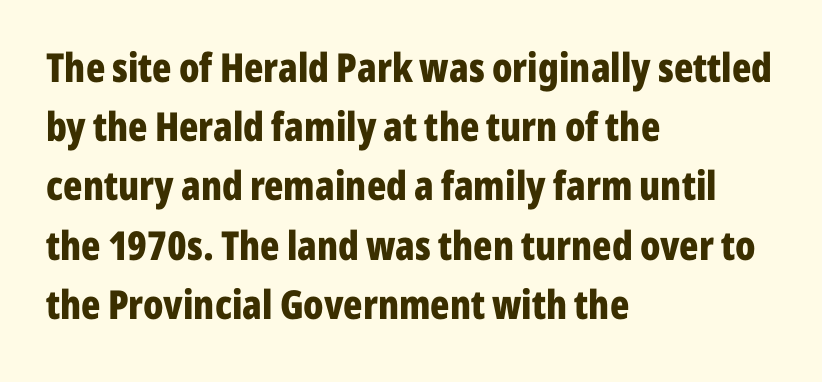
{"serif": "no", "italic": "no", "bold": "yes", "weight": "bold", "width": "condensed", "stroke_contrast": "low", "x_height": "medium", "monospaced": "no", "underline": "no", "align": "left", "line_spacing": "normal", "line_spacing_ratio": 1.48, "letter_spacing": "normal", "letter_spacing_em": 0.0, "glyph_px": 40}
